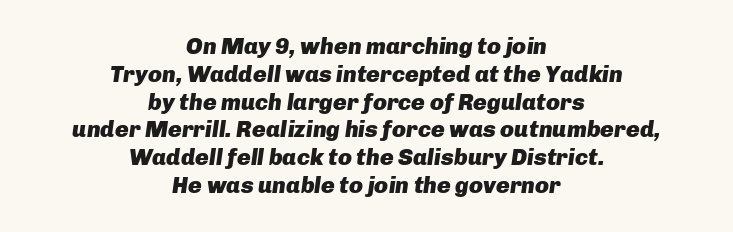
{"italic": "yes", "lean": "right", "slant_degrees": 8, "bold": "yes", "underline": "no", "align": "center", "line_spacing_ratio": 1.21, "letter_spacing": "normal", "letter_spacing_em": 0.0, "glyph_px": 23}
